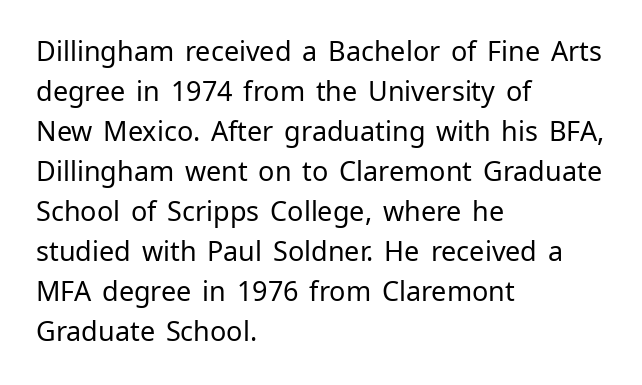
Q: Is the text bold? A: No.
Q: Is the text italic (slanted)? A: No, it is upright.
Q: Is the text underlined? A: No.
Q: How is the paragraph aligned? A: Left-aligned.
Q: Is the spacing between letters normal or unusually wide? A: Normal.
Q: Is the spacing between lines tight, normal or loose? A: Normal.
